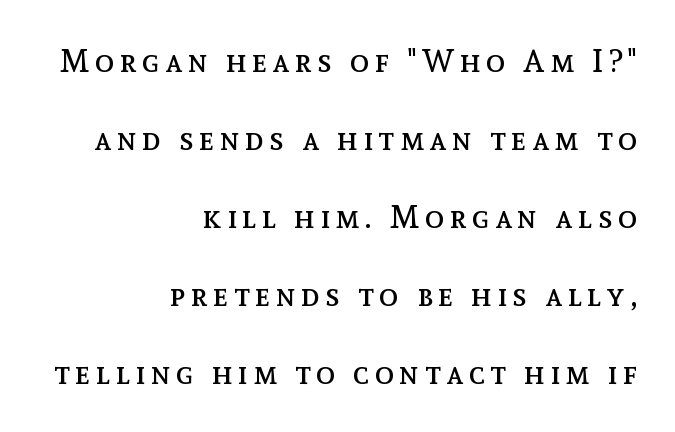
Q: Is the text bold? A: No.
Q: Is the text italic (slanted)? A: No, it is upright.
Q: Is the text underlined? A: No.
Q: How is the paragraph aligned? A: Right-aligned.
Q: Is the spacing between lines tight, normal or loose? A: Loose.
Q: Width (condensed, normal, or wide)? A: Normal.
Q: x-height? A: Medium.
Q: Monospaced? A: No.
